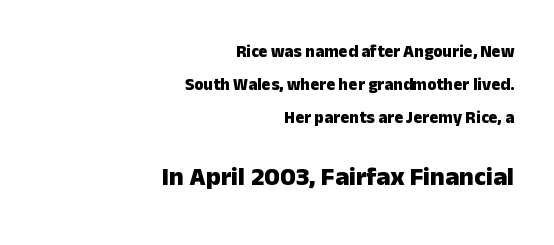
Q: Is the text bold? A: Yes.
Q: Is the text italic (slanted)? A: No, it is upright.
Q: Is the text underlined? A: No.
Q: How is the paragraph aligned? A: Right-aligned.
Q: Is the spacing between letters normal or unusually wide? A: Normal.
Q: Is the spacing between lines tight, normal or loose? A: Loose.
Q: Which block of text is set in a larger size, the first (top) or the second (bottom)? A: The second (bottom) one.
